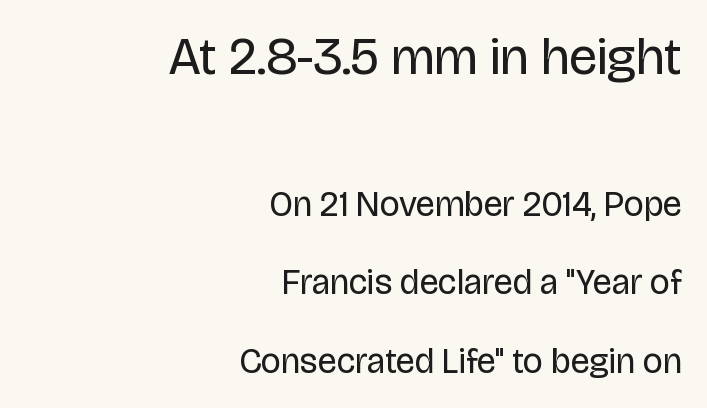
The line texture is even and compact thanks to regular tracking. The weight tops out at a normal text grade. The font's upright variant was chosen for this text. Airy leading. Spacing verdict: proportional, widths tailored to each character.
